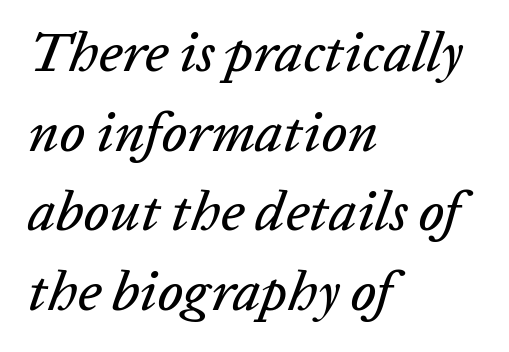
The image shows 56 px text type, italic (leaning right); set left-aligned, normal line spacing (1.42x), normal letter spacing, not underlined; low stroke contrast and a medium x-height.
